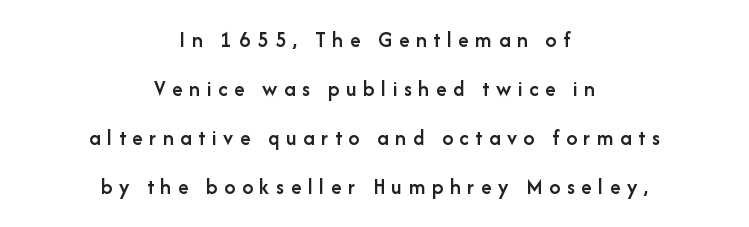
Q: Is the text bold? A: Semi-bold.
Q: Is the text italic (slanted)? A: No, it is upright.
Q: Is the text underlined? A: No.
Q: How is the paragraph aligned? A: Centered.
Q: Is the spacing between letters normal or unusually wide? A: Unusually wide.
Q: Is the spacing between lines tight, normal or loose? A: Loose.
